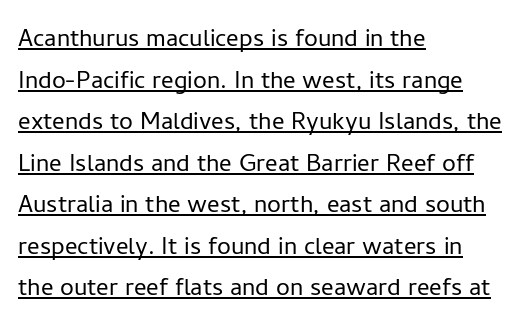
{"serif": "no", "italic": "no", "bold": "no", "weight": "light", "width": "normal", "stroke_contrast": "low", "x_height": "medium", "monospaced": "no", "underline": "yes", "align": "left", "line_spacing": "normal", "line_spacing_ratio": 1.34, "letter_spacing": "normal", "letter_spacing_em": 0.0, "glyph_px": 31}
